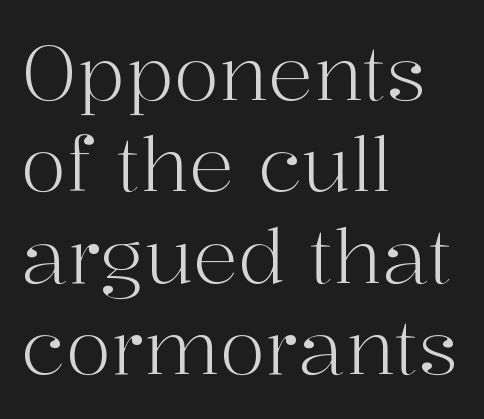
The image shows 75 px light serif type, upright; set left-aligned, line spacing 1.22x, normal letter spacing, not underlined; high stroke contrast and a medium x-height.
